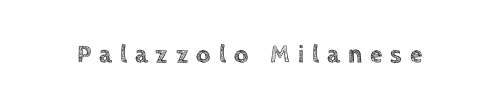
The image shows 25 px text type, upright; set unusually wide letter spacing (+0.32 em), not underlined.
